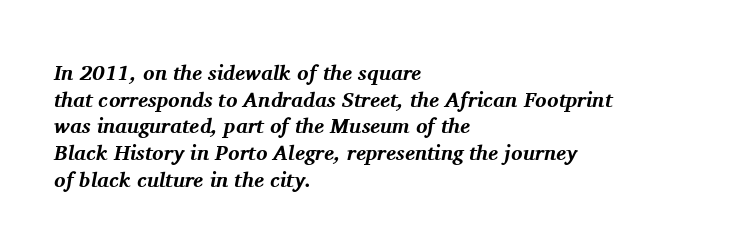
The image shows 21 px bold type, italic (leaning right); set left-aligned, normal line spacing (1.27x), normal letter spacing, not underlined.
